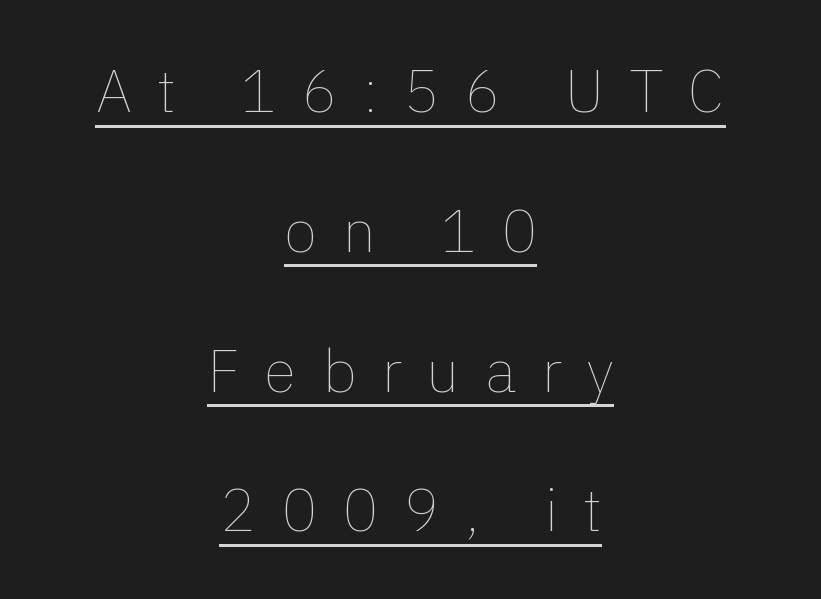
The image shows 60 px thin type, upright; set centered, loose line spacing (2.33x), unusually wide letter spacing (+0.42 em), underlined; a medium x-height.
